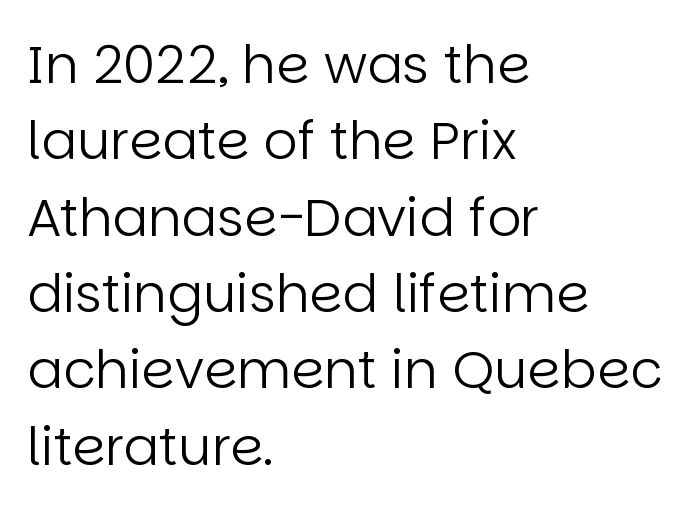
The image shows 53 px regular-weight sans-serif type, upright; set left-aligned, normal line spacing (1.44x), normal letter spacing, not underlined; low stroke contrast and a large x-height.
